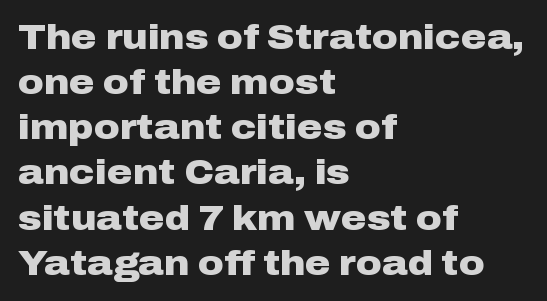
Q: Is the text bold? A: Yes.
Q: Is the text italic (slanted)? A: No, it is upright.
Q: Is the typeface a serif or a sans-serif typeface? A: Sans-serif.
Q: Is the text underlined? A: No.
Q: How is the paragraph aligned? A: Left-aligned.
Q: Is the spacing between letters normal or unusually wide? A: Normal.
Q: Is the spacing between lines tight, normal or loose? A: Normal.
Q: Width (condensed, normal, or wide)? A: Wide.
Q: Stroke contrast? A: Low.
Q: x-height? A: Medium.
Q: Monospaced? A: No.
